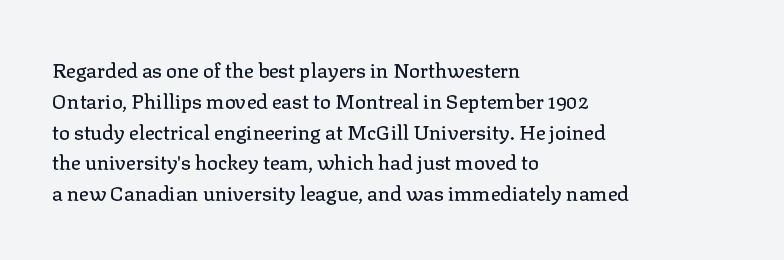
Letter spacing: default. This rendering uses left alignment, leaving the right contour irregular. The axis of the letterforms is exactly vertical. Evenly set lines give the paragraph a standard silhouette.
